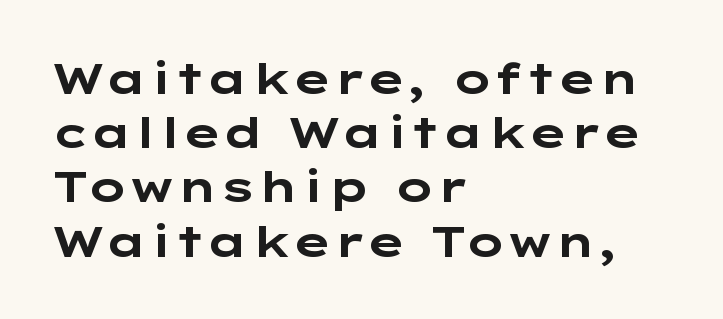
Whoever set this chose a conventional vertical rhythm. Decoration check: the copy has no underline. Grotesque or geometric, the face here clearly has no serifs. Vertical strokes here are truly vertical.
